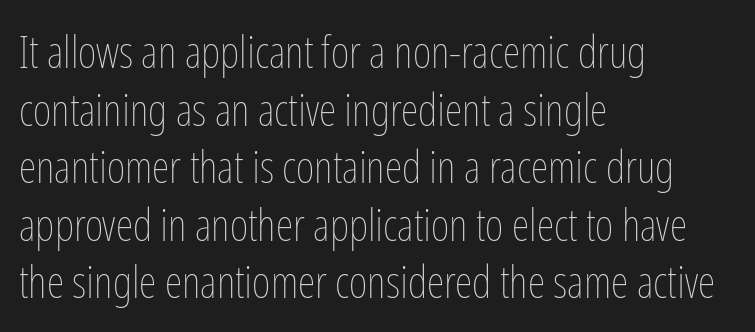
Glance below the letters and you will spot only blank space. The letterforms sit shoulder to shoulder at normal distance. The rows are spaced the way most documents space them. The letters advance in unequal steps, a hallmark of proportional type. The lettering stays uniformly vertical, giving the passage a roman look.
